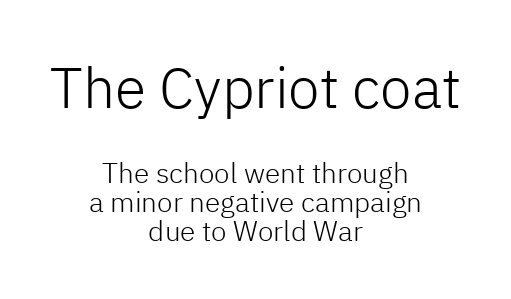
Q: Is the text bold? A: No.
Q: Is the text italic (slanted)? A: No, it is upright.
Q: Is the typeface a serif or a sans-serif typeface? A: Sans-serif.
Q: Is the text underlined? A: No.
Q: How is the paragraph aligned? A: Centered.
Q: Is the spacing between letters normal or unusually wide? A: Normal.
Q: Is the spacing between lines tight, normal or loose? A: Tight.
Q: Which block of text is set in a larger size, the first (top) or the second (bottom)? A: The first (top) one.
Q: Width (condensed, normal, or wide)? A: Normal.
Q: Stroke contrast? A: Low.
Q: x-height? A: Medium.
Q: Monospaced? A: No.
